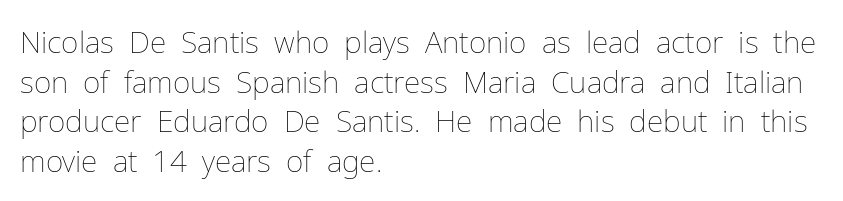
The image shows 30 px thin type, upright; set left-aligned, normal line spacing (1.32x), normal letter spacing, not underlined; low stroke contrast and a medium x-height.
